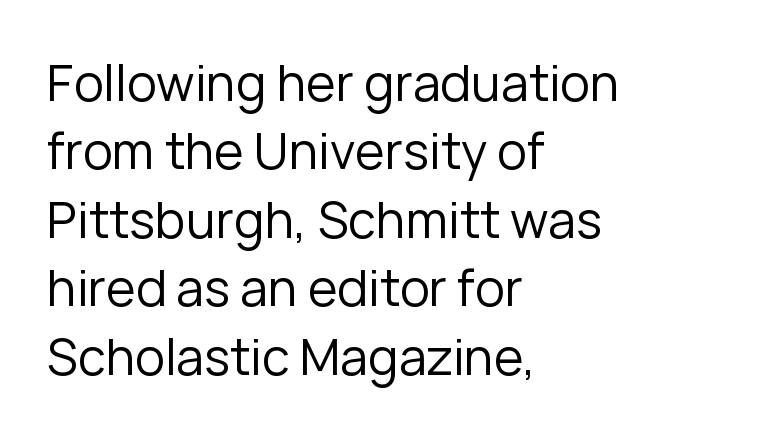
The image shows 50 px regular-weight sans-serif type, upright; set left-aligned, normal line spacing (1.37x), normal letter spacing, not underlined; low stroke contrast and a medium x-height.
